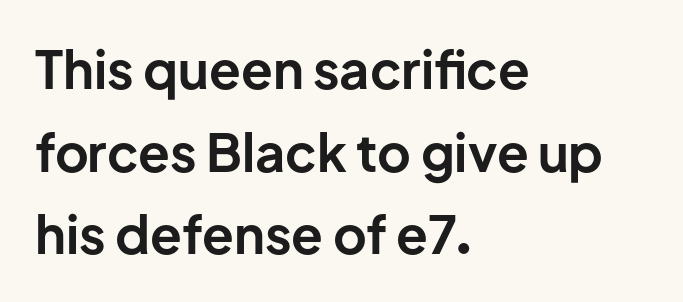
Q: Is the text bold? A: Yes.
Q: Is the text italic (slanted)? A: No, it is upright.
Q: Is the typeface a serif or a sans-serif typeface? A: Sans-serif.
Q: Is the text underlined? A: No.
Q: How is the paragraph aligned? A: Left-aligned.
Q: Is the spacing between letters normal or unusually wide? A: Normal.
Q: Is the spacing between lines tight, normal or loose? A: Normal.
Q: Width (condensed, normal, or wide)? A: Normal.
Q: Stroke contrast? A: Low.
Q: x-height? A: Medium.
Q: Monospaced? A: No.
